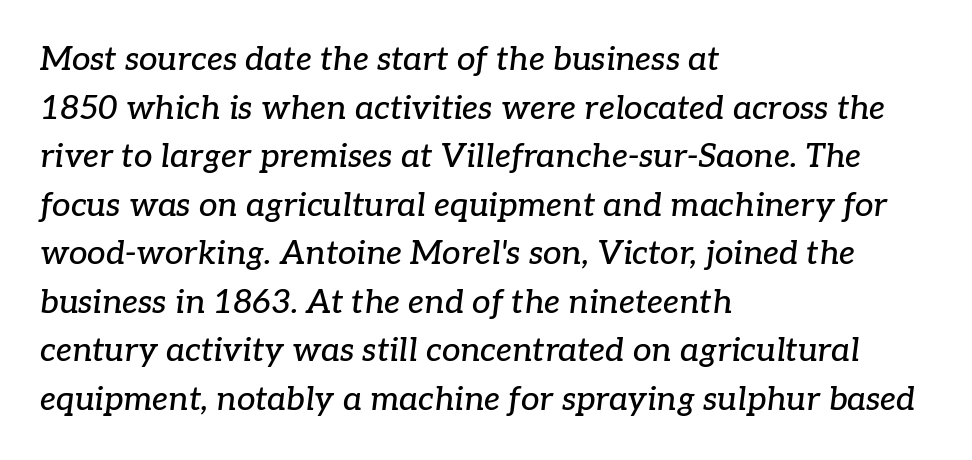
{"serif": "yes", "italic": "yes", "lean": "right", "slant_degrees": 7, "width": "normal", "stroke_contrast": "low", "x_height": "medium", "monospaced": "no", "underline": "no", "align": "left", "line_spacing": "normal", "line_spacing_ratio": 1.47, "letter_spacing": "normal", "letter_spacing_em": 0.0, "glyph_px": 33}
